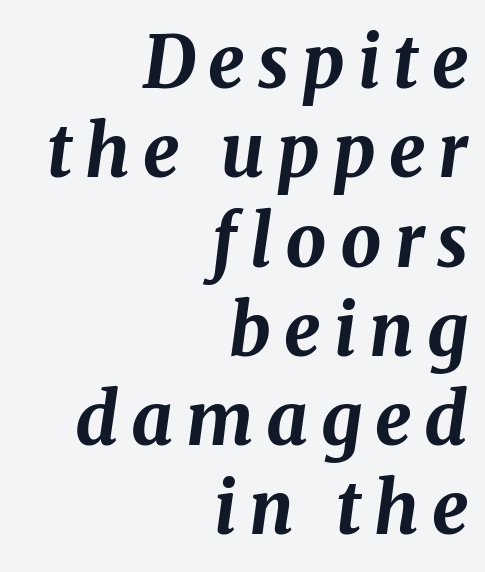
Q: Is the text bold? A: Yes.
Q: Is the text italic (slanted)? A: Yes, it leans right by about 8 degrees.
Q: Is the text underlined? A: No.
Q: How is the paragraph aligned? A: Right-aligned.
Q: Width (condensed, normal, or wide)? A: Normal.
Q: Stroke contrast? A: Medium.
Q: x-height? A: Medium.
Q: Monospaced? A: No.
